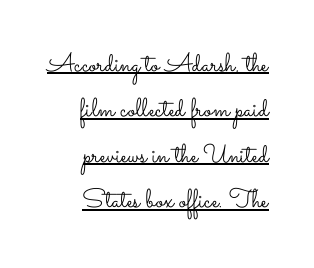
The image shows 26 px text type; set right-aligned, line spacing 1.75x, normal letter spacing, underlined.
